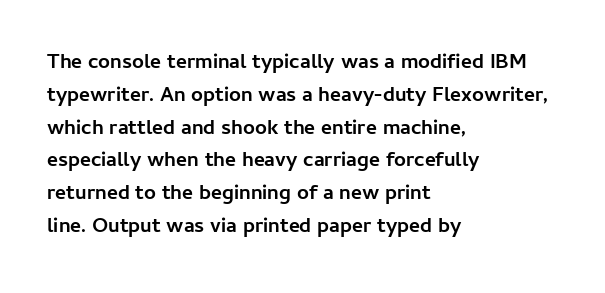
Q: Is the text bold? A: Yes.
Q: Is the text italic (slanted)? A: No, it is upright.
Q: Is the text underlined? A: No.
Q: How is the paragraph aligned? A: Left-aligned.
Q: Is the spacing between letters normal or unusually wide? A: Normal.
Q: Is the spacing between lines tight, normal or loose? A: Normal.
